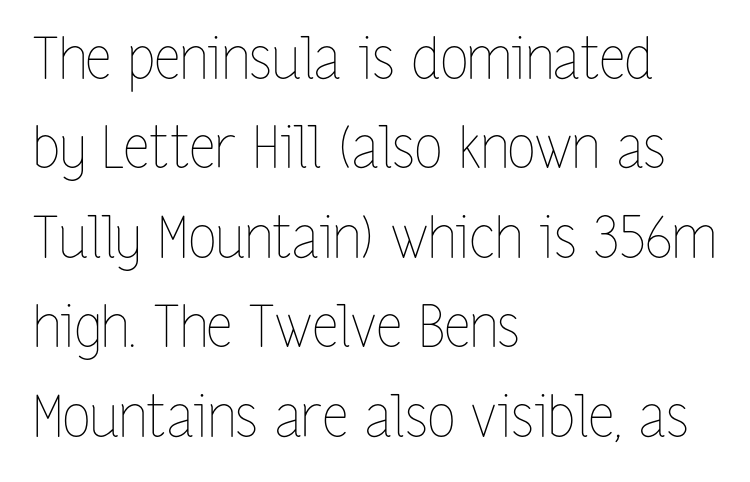
{"italic": "no", "bold": "no", "weight": "thin", "width": "condensed", "stroke_contrast": "low", "x_height": "medium", "monospaced": "no", "underline": "no", "align": "left", "line_spacing": "normal", "line_spacing_ratio": 1.57, "letter_spacing": "normal", "letter_spacing_em": 0.0, "glyph_px": 57}
